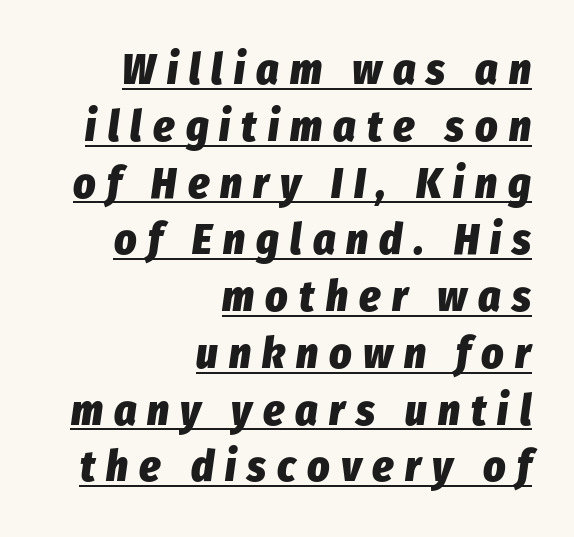
{"italic": "yes", "lean": "right", "slant_degrees": 8, "bold": "yes", "weight": "heavy", "width": "condensed", "stroke_contrast": "low", "x_height": "medium", "monospaced": "no", "underline": "yes", "align": "right", "line_spacing": "normal", "line_spacing_ratio": 1.32, "letter_spacing": "wide", "letter_spacing_em": 0.26, "glyph_px": 43}
